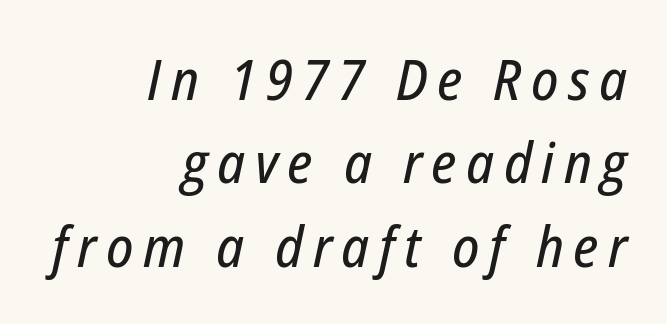
{"italic": "yes", "lean": "right", "slant_degrees": 12, "width": "condensed", "stroke_contrast": "low", "x_height": "medium", "monospaced": "no", "underline": "no", "align": "right", "line_spacing": "normal", "line_spacing_ratio": 1.49, "glyph_px": 56}
